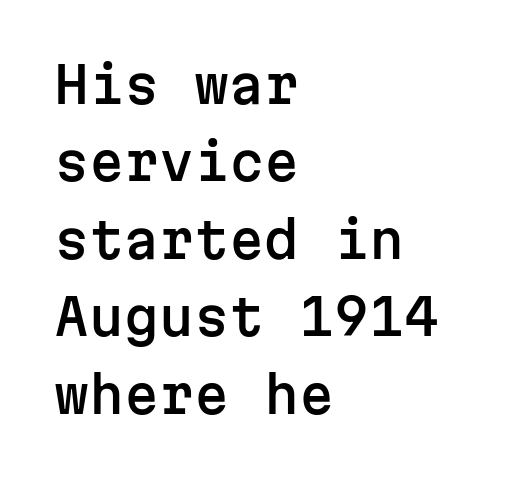
{"serif": "no", "italic": "no", "width": "normal", "stroke_contrast": "low", "x_height": "medium", "monospaced": "yes", "underline": "no", "align": "left", "line_spacing": "normal", "line_spacing_ratio": 1.55, "letter_spacing": "normal", "letter_spacing_em": 0.0, "glyph_px": 50}
